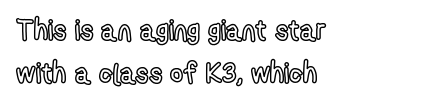
The image shows 28 px condensed type, upright; set left-aligned, normal line spacing (1.55x), normal letter spacing, not underlined; a medium x-height.
